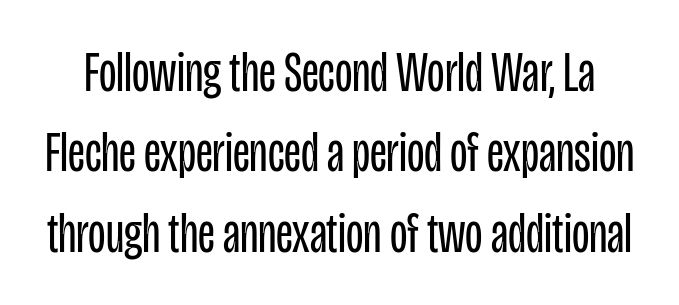
{"serif": "no", "italic": "no", "bold": "no", "weight": "regular", "width": "condensed", "stroke_contrast": "low", "x_height": "large", "monospaced": "no", "underline": "no", "line_spacing": "normal", "line_spacing_ratio": 1.41, "letter_spacing": "normal", "letter_spacing_em": 0.0, "glyph_px": 57}
